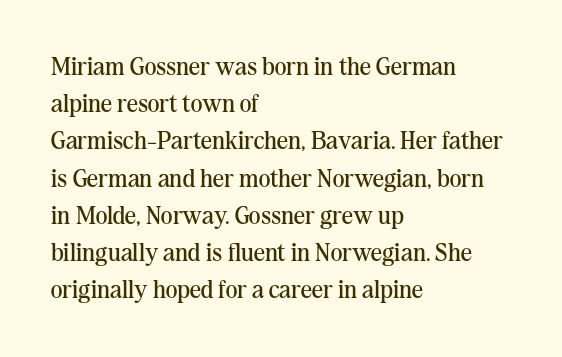
Q: Is the text bold? A: No.
Q: Is the text italic (slanted)? A: No, it is upright.
Q: Is the text underlined? A: No.
Q: How is the paragraph aligned? A: Left-aligned.
Q: Is the spacing between letters normal or unusually wide? A: Normal.
Q: Is the spacing between lines tight, normal or loose? A: Normal.
